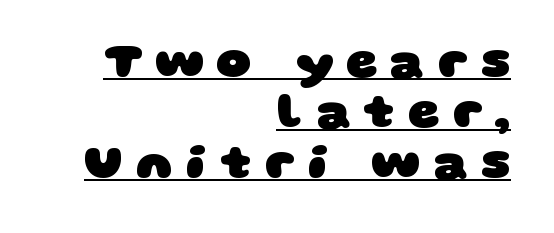
{"serif": "no", "bold": "yes", "weight": "heavy", "width": "wide", "stroke_contrast": "low", "x_height": "large", "monospaced": "no", "underline": "yes", "align": "right", "line_spacing": "tight", "line_spacing_ratio": 1.03, "letter_spacing": "wide", "letter_spacing_em": 0.26, "glyph_px": 49}
